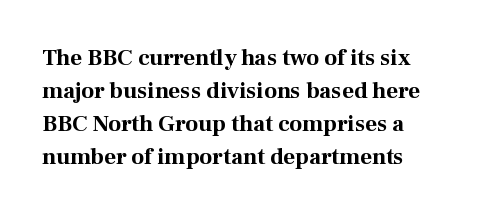
Q: Is the text bold? A: Yes.
Q: Is the text italic (slanted)? A: No, it is upright.
Q: Is the text underlined? A: No.
Q: How is the paragraph aligned? A: Left-aligned.
Q: Is the spacing between letters normal or unusually wide? A: Normal.
Q: Is the spacing between lines tight, normal or loose? A: Normal.
